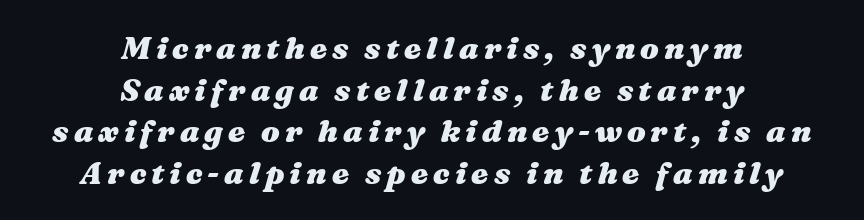
The image shows 31 px heavy, wide type, italic (leaning right); set centered, normal line spacing (1.34x), not underlined; medium stroke contrast and a medium x-height.
